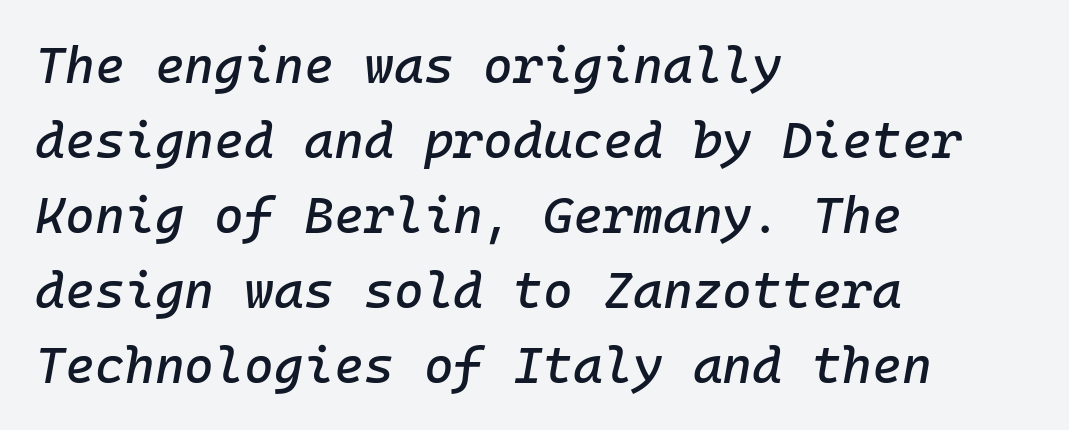
If you drew a ruler down the left edge, every line would touch it. Honestly, there is no underline to notice here at all. Slanted lettering throughout. Normally led — the rows are evenly, conventionally spaced.
